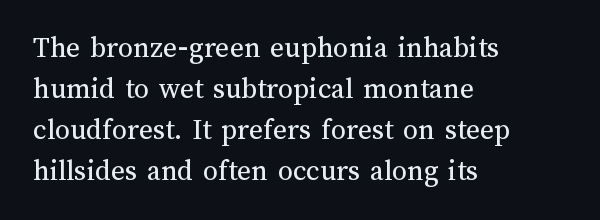
{"italic": "no", "bold": "no", "weight": "regular", "width": "normal", "stroke_contrast": "medium", "x_height": "medium", "monospaced": "no", "underline": "no", "align": "left", "line_spacing": "normal", "line_spacing_ratio": 1.37, "letter_spacing": "normal", "letter_spacing_em": 0.0, "glyph_px": 30}
